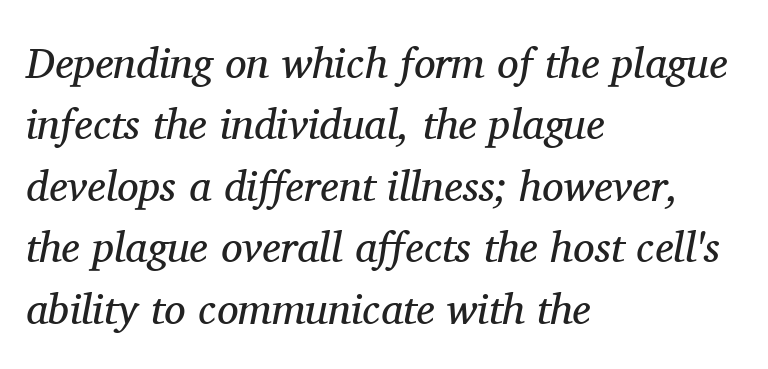
The image shows 43 px regular-weight serif type, italic (leaning right); set left-aligned, normal line spacing (1.43x), normal letter spacing, not underlined; medium stroke contrast and a medium x-height.
